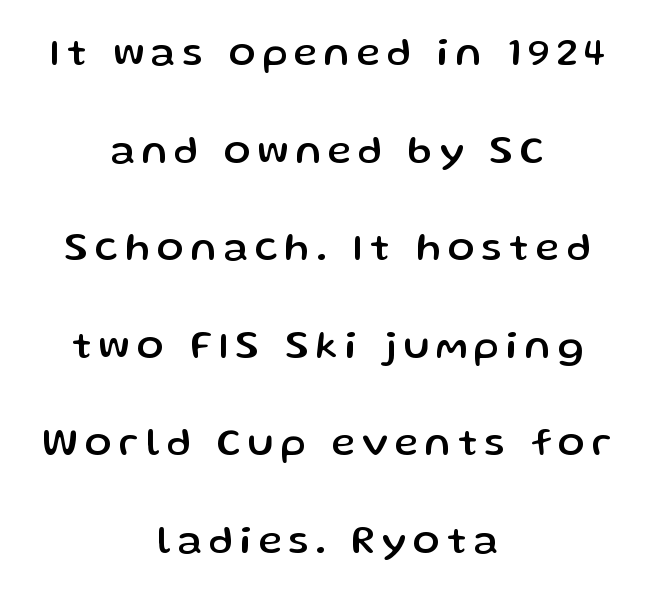
{"serif": "no", "italic": "no", "width": "normal", "stroke_contrast": "low", "x_height": "medium", "monospaced": "no", "underline": "no", "align": "center", "line_spacing": "loose", "line_spacing_ratio": 2.44, "glyph_px": 40}
